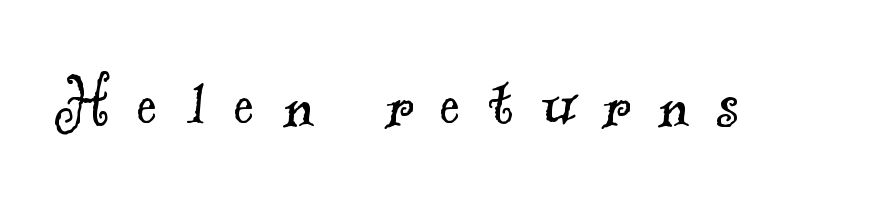
{"serif": "yes", "bold": "no", "weight": "light", "width": "normal", "x_height": "small", "monospaced": "no", "underline": "no", "letter_spacing": "wide", "letter_spacing_em": 0.37, "glyph_px": 77}
